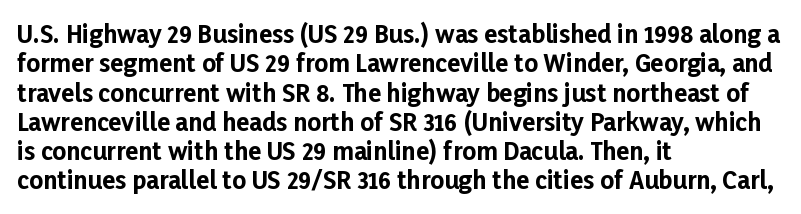
Q: Is the text bold? A: Yes.
Q: Is the text italic (slanted)? A: No, it is upright.
Q: Is the text underlined? A: No.
Q: How is the paragraph aligned? A: Left-aligned.
Q: Is the spacing between letters normal or unusually wide? A: Normal.
